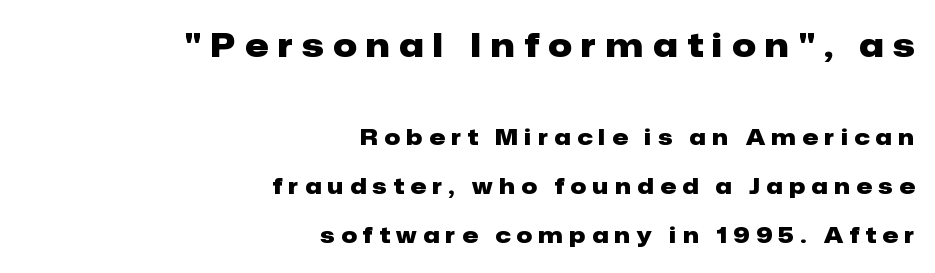
{"serif": "no", "italic": "no", "bold": "yes", "weight": "heavy", "width": "normal", "stroke_contrast": "low", "x_height": "medium", "monospaced": "no", "underline": "no", "align": "right", "line_spacing": "loose", "line_spacing_ratio": 2.23, "letter_spacing": "wide", "letter_spacing_em": 0.3, "larger_block": "first", "size_ratio": 1.5, "glyph_px": 33}
